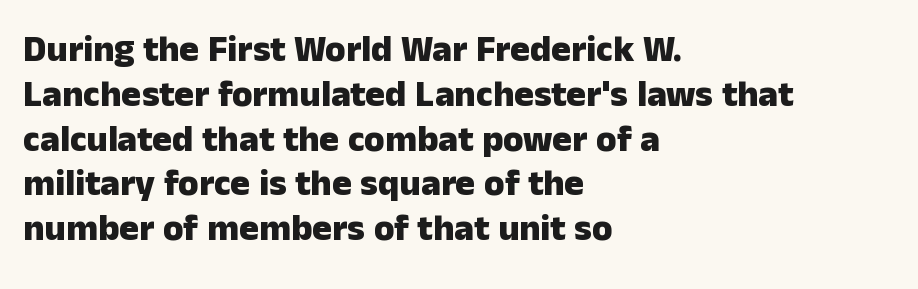
{"serif": "no", "italic": "no", "bold": "yes", "weight": "heavy", "width": "normal", "stroke_contrast": "low", "x_height": "medium", "monospaced": "no", "underline": "no", "align": "left", "line_spacing_ratio": 1.21, "letter_spacing": "normal", "letter_spacing_em": 0.0, "glyph_px": 37}
